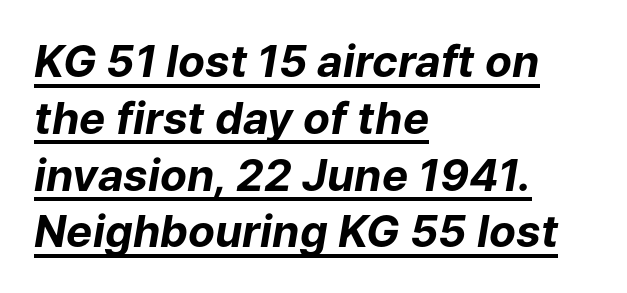
{"italic": "yes", "lean": "right", "slant_degrees": 9, "bold": "yes", "weight": "bold", "width": "normal", "stroke_contrast": "low", "x_height": "medium", "monospaced": "no", "underline": "yes", "align": "left", "line_spacing": "normal", "line_spacing_ratio": 1.29, "letter_spacing": "normal", "letter_spacing_em": 0.0, "glyph_px": 44}
